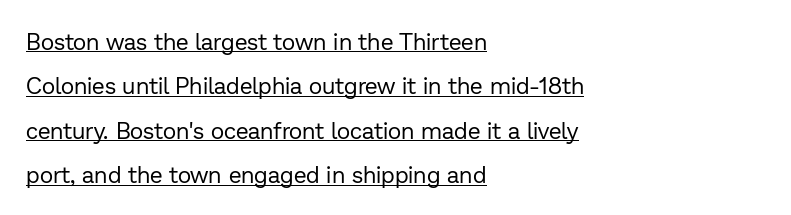
The image shows 23 px text type, upright; set left-aligned, loose line spacing (1.93x), normal letter spacing, underlined.
